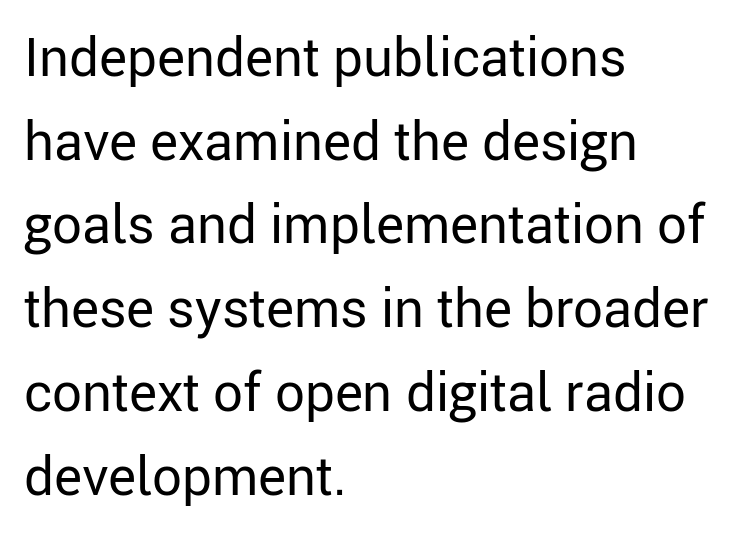
The specimen omits any rule beneath the text block's lines. The paragraph has a hard left edge and a soft right edge. Weight: in the light-to-regular range. How are the letters spaced? Ordinarily, with no added tracking. A typesetter would call this proportional, since set widths differ per character.
